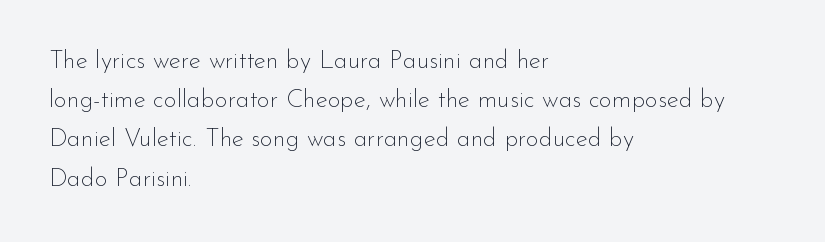
Is this a heavy cut? Hardly; it is regular or lighter. In CSS terms this would be text-align: left. Words appear dense and cohesive because spacing is normal. The gap between lines stays unmarked. Reading down the column, the eye jumps a familiar distance to each next line. This is roman type, the default non-slanted kind.
